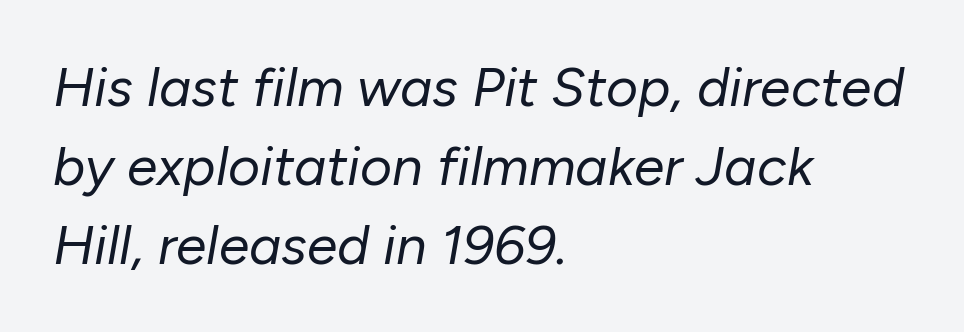
Honestly, the row spacing looks completely unremarkable. Nothing heavy about these letters — not bold at all. What stands out about the letter spacing? Nothing — it is the standard amount. Slanted lettering throughout. Unmarked baselines from the first word to the last.
